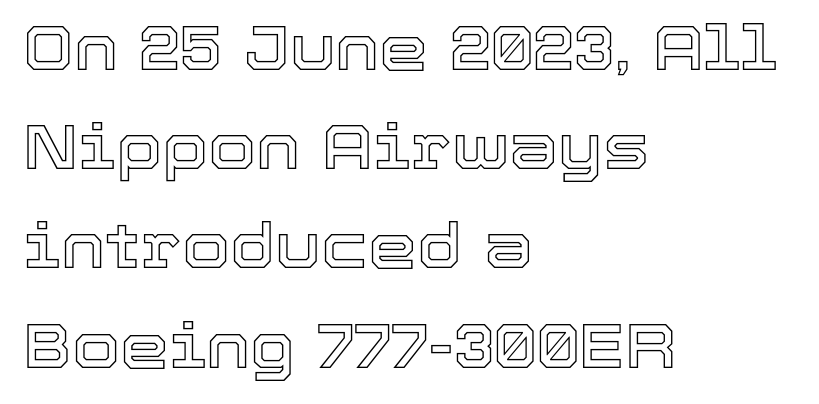
{"italic": "no", "width": "normal", "x_height": "medium", "monospaced": "no", "underline": "no", "align": "left", "line_spacing": "normal", "line_spacing_ratio": 1.6, "letter_spacing": "normal", "letter_spacing_em": 0.0, "glyph_px": 62}
